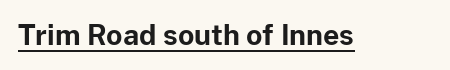
These lines are composed in type without serifs. How are the letters spaced? Ordinarily, with no added tracking. Caption: bold face, heavy strokes. This is underlined copy, the kind a proofreader might mark for attention. This sample uses an upright cut, with every glyph sitting square on the baseline. Each letter keeps its own natural width here, so spacing adapts to shape.
